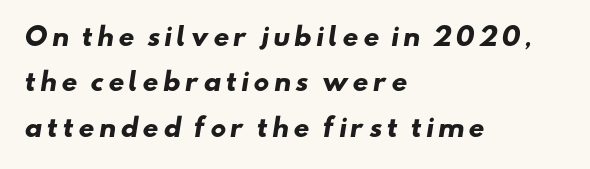
{"bold": "yes", "underline": "no", "align": "left", "line_spacing_ratio": 1.82, "glyph_px": 25}
